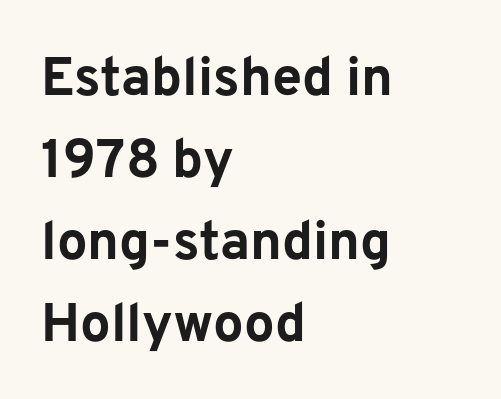
Q: Is the text bold? A: Yes.
Q: Is the text italic (slanted)? A: No, it is upright.
Q: Is the typeface a serif or a sans-serif typeface? A: Sans-serif.
Q: Is the text underlined? A: No.
Q: How is the paragraph aligned? A: Left-aligned.
Q: Is the spacing between letters normal or unusually wide? A: Normal.
Q: Is the spacing between lines tight, normal or loose? A: Normal.
Q: Width (condensed, normal, or wide)? A: Normal.
Q: Stroke contrast? A: Low.
Q: x-height? A: Medium.
Q: Monospaced? A: No.
